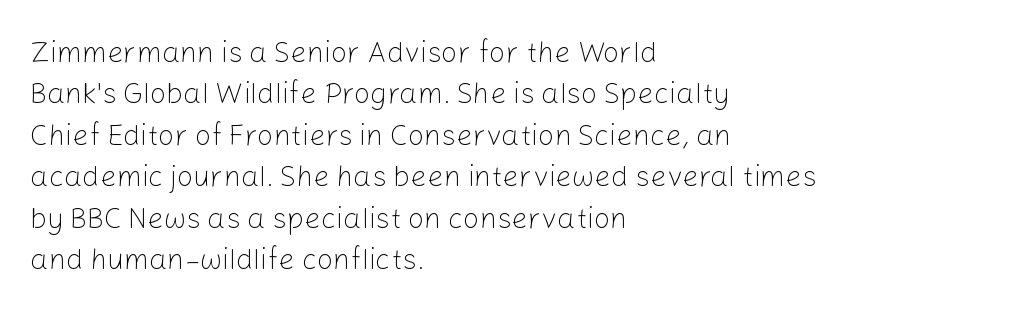
Q: Is the text bold? A: No.
Q: Is the text italic (slanted)? A: No, it is upright.
Q: Is the typeface a serif or a sans-serif typeface? A: Sans-serif.
Q: Is the text underlined? A: No.
Q: How is the paragraph aligned? A: Left-aligned.
Q: Is the spacing between letters normal or unusually wide? A: Normal.
Q: Is the spacing between lines tight, normal or loose? A: Normal.
Q: Width (condensed, normal, or wide)? A: Normal.
Q: Stroke contrast? A: Low.
Q: x-height? A: Medium.
Q: Monospaced? A: No.
